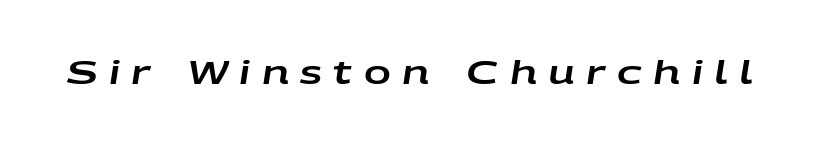
Q: Is the text italic (slanted)? A: Yes, it leans right by about 9 degrees.
Q: Is the text underlined? A: No.
Q: Is the spacing between letters normal or unusually wide? A: Unusually wide.
Q: Width (condensed, normal, or wide)? A: Wide.
Q: Stroke contrast? A: Low.
Q: x-height? A: Large.
Q: Monospaced? A: No.
